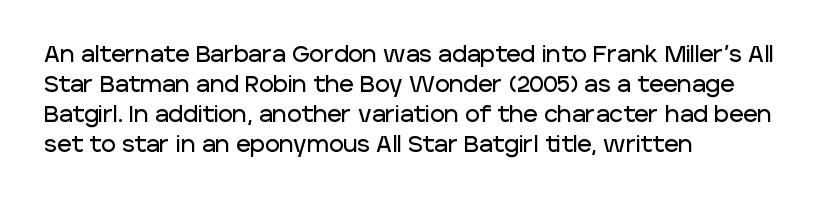
Q: Is the text italic (slanted)? A: No, it is upright.
Q: Is the text underlined? A: No.
Q: How is the paragraph aligned? A: Left-aligned.
Q: Is the spacing between letters normal or unusually wide? A: Normal.
Q: Is the spacing between lines tight, normal or loose? A: Normal.
